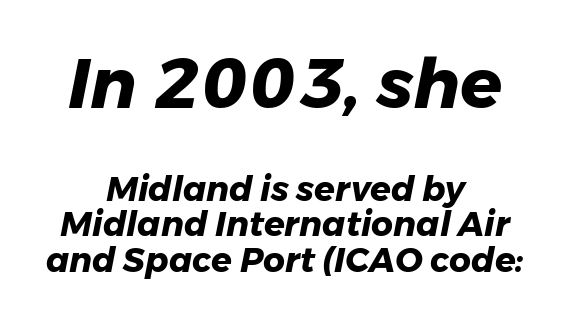
{"italic": "yes", "lean": "right", "slant_degrees": 11, "bold": "yes", "weight": "heavy", "width": "normal", "stroke_contrast": "low", "x_height": "medium", "monospaced": "no", "underline": "no", "align": "center", "line_spacing": "tight", "line_spacing_ratio": 1.04, "letter_spacing": "normal", "letter_spacing_em": 0.0, "larger_block": "first", "size_ratio": 2.03, "glyph_px": 69}
